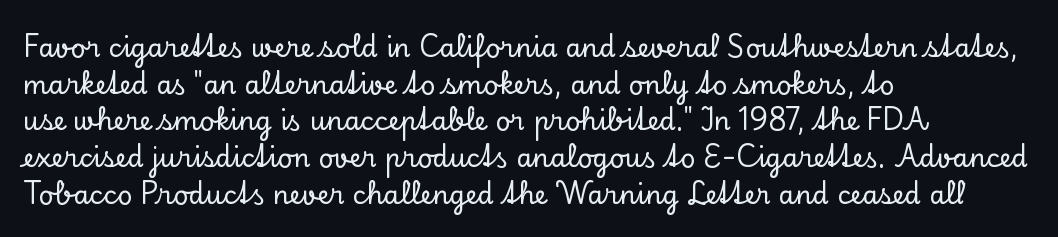
The image shows 26 px text type, upright; set left-aligned, normal line spacing (1.41x), normal letter spacing, not underlined.
